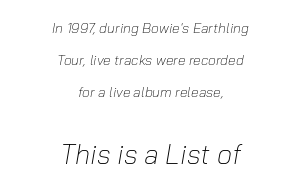
The image shows 27 px text type, italic (leaning right); set centered, loose line spacing (2.3x), normal letter spacing, not underlined; the second (bottom) block is 1.93x larger.
